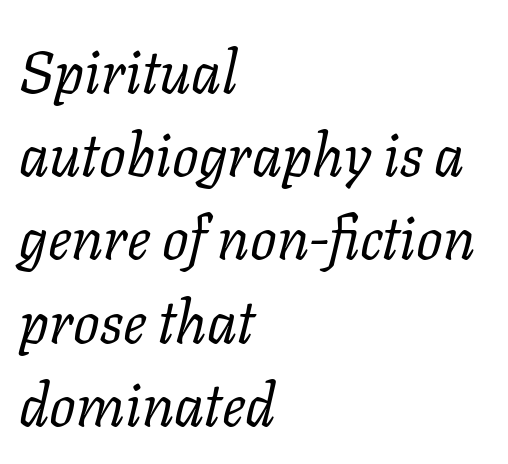
It's the slanting kind of type. Anything drawn beneath the words? Only blank space. Each word holds together tightly as a unit, with standard inter-letter gaps. Evenly set lines give the paragraph a standard silhouette. Compared with a centered layout, this one pins lines to the left instead. Is this a heavy cut? Hardly; it is regular or lighter.
